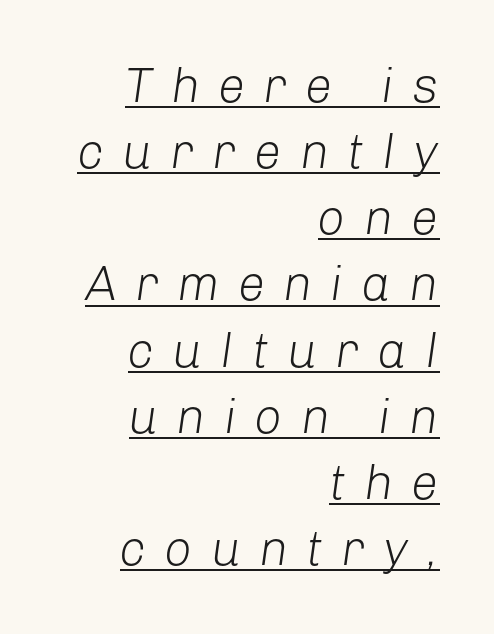
Q: Is the text bold? A: No.
Q: Is the text italic (slanted)? A: Yes, it leans right by about 8 degrees.
Q: Is the text underlined? A: Yes.
Q: How is the paragraph aligned? A: Right-aligned.
Q: Is the spacing between letters normal or unusually wide? A: Unusually wide.
Q: Is the spacing between lines tight, normal or loose? A: Normal.
Q: Width (condensed, normal, or wide)? A: Normal.
Q: Stroke contrast? A: Low.
Q: x-height? A: Medium.
Q: Monospaced? A: No.
